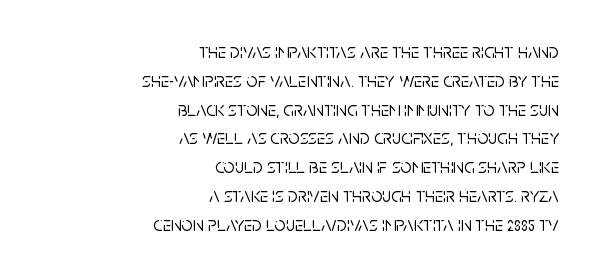
Anything drawn beneath the words? Only blank space. A flush-right, rag-left setting is used for this passage. Characters follow at the spacing the type designer built in. It's the straight-up-and-down kind of type. The passage shown stacks its lines at a standard gap.
